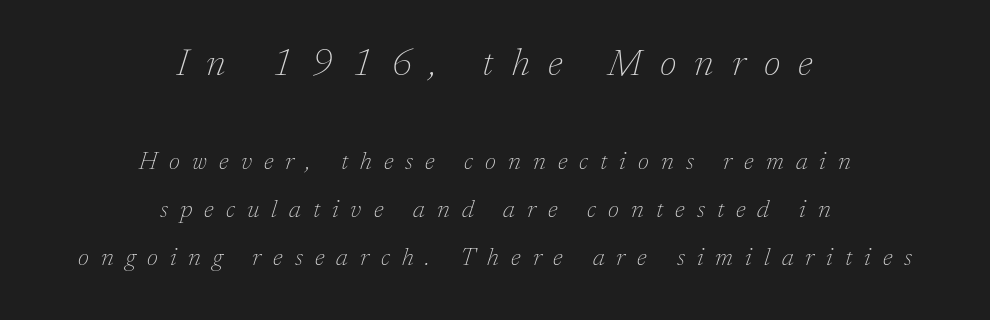
The image shows 38 px thin serif type, italic (leaning right); set centered, loose line spacing (1.92x), unusually wide letter spacing (+0.48 em), not underlined; the first (top) block is 1.52x larger; low stroke contrast and a medium x-height.
